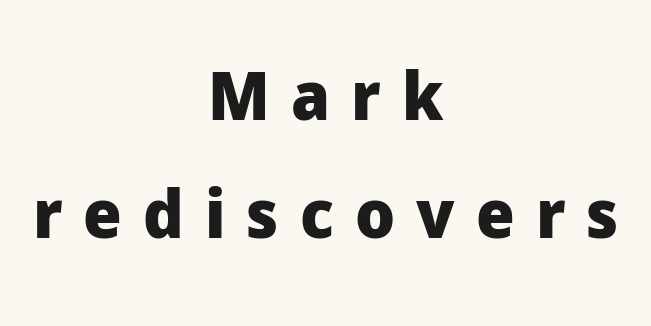
Q: Is the text bold? A: Yes.
Q: Is the text italic (slanted)? A: No, it is upright.
Q: Is the typeface a serif or a sans-serif typeface? A: Sans-serif.
Q: Is the text underlined? A: No.
Q: How is the paragraph aligned? A: Centered.
Q: Is the spacing between letters normal or unusually wide? A: Unusually wide.
Q: Width (condensed, normal, or wide)? A: Normal.
Q: Stroke contrast? A: Low.
Q: x-height? A: Medium.
Q: Monospaced? A: No.
